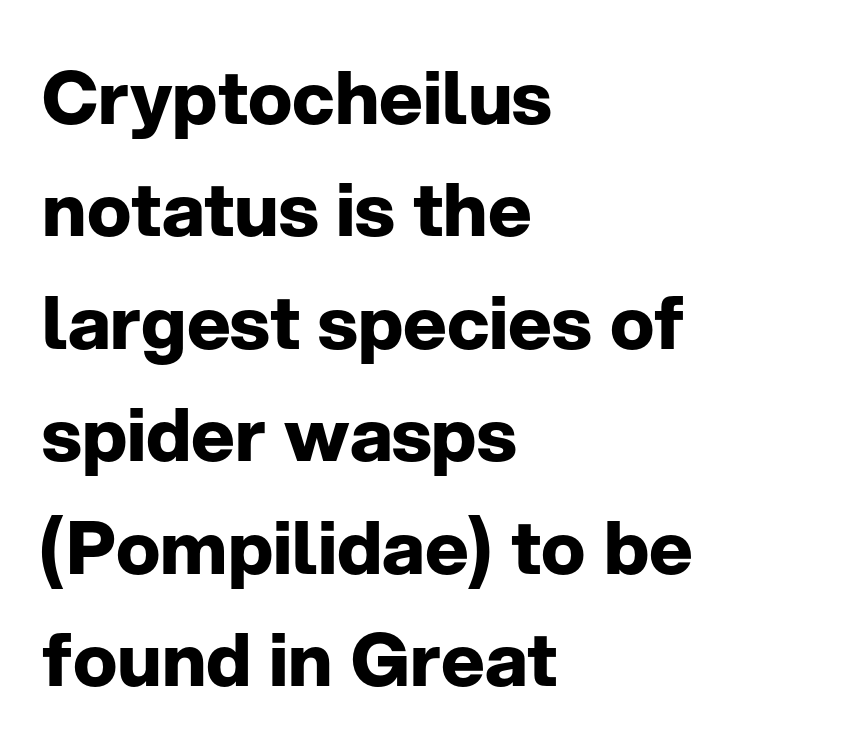
Q: Is the text bold? A: Yes.
Q: Is the text italic (slanted)? A: No, it is upright.
Q: Is the typeface a serif or a sans-serif typeface? A: Sans-serif.
Q: Is the text underlined? A: No.
Q: How is the paragraph aligned? A: Left-aligned.
Q: Is the spacing between letters normal or unusually wide? A: Normal.
Q: Is the spacing between lines tight, normal or loose? A: Normal.
Q: Width (condensed, normal, or wide)? A: Normal.
Q: Stroke contrast? A: Low.
Q: x-height? A: Medium.
Q: Monospaced? A: No.
